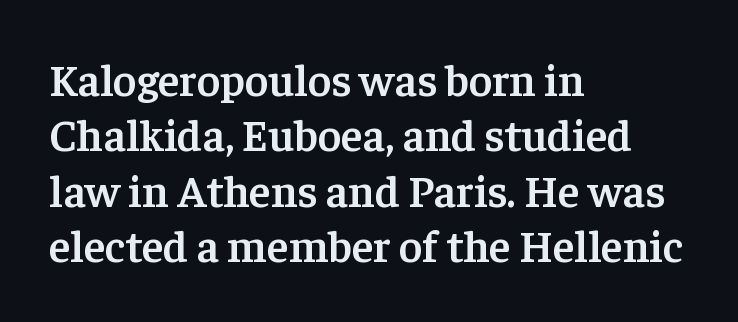
Q: Is the text bold? A: Semi-bold.
Q: Is the text italic (slanted)? A: No, it is upright.
Q: Is the typeface a serif or a sans-serif typeface? A: Serif.
Q: Is the text underlined? A: No.
Q: How is the paragraph aligned? A: Left-aligned.
Q: Is the spacing between letters normal or unusually wide? A: Normal.
Q: Width (condensed, normal, or wide)? A: Normal.
Q: Stroke contrast? A: Low.
Q: x-height? A: Medium.
Q: Monospaced? A: No.
